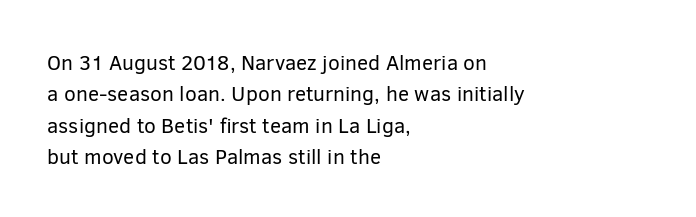
Q: Is the text bold? A: No.
Q: Is the text italic (slanted)? A: No, it is upright.
Q: Is the text underlined? A: No.
Q: How is the paragraph aligned? A: Left-aligned.
Q: Is the spacing between letters normal or unusually wide? A: Normal.
Q: Is the spacing between lines tight, normal or loose? A: Normal.
